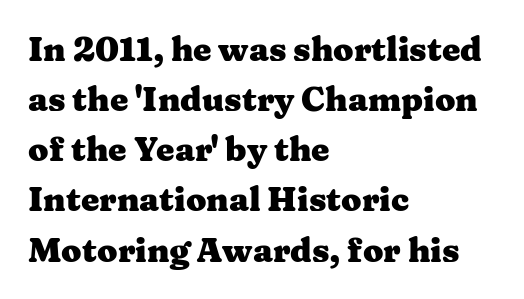
{"serif": "yes", "italic": "no", "bold": "yes", "weight": "heavy", "width": "wide", "stroke_contrast": "medium", "x_height": "medium", "monospaced": "no", "underline": "no", "align": "left", "line_spacing": "normal", "line_spacing_ratio": 1.52, "letter_spacing": "normal", "letter_spacing_em": 0.0, "glyph_px": 33}
